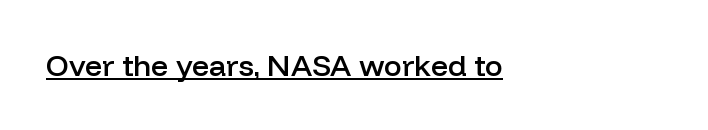
Q: Is the text bold? A: Semi-bold.
Q: Is the text italic (slanted)? A: No, it is upright.
Q: Is the typeface a serif or a sans-serif typeface? A: Sans-serif.
Q: Is the text underlined? A: Yes.
Q: How is the paragraph aligned? A: Left-aligned.
Q: Is the spacing between letters normal or unusually wide? A: Normal.
Q: Width (condensed, normal, or wide)? A: Normal.
Q: Stroke contrast? A: Low.
Q: x-height? A: Medium.
Q: Monospaced? A: No.
